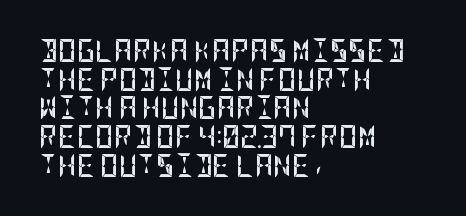
The image shows 23 px bold type, upright; set left-aligned, normal line spacing (1.25x), normal letter spacing, not underlined.
